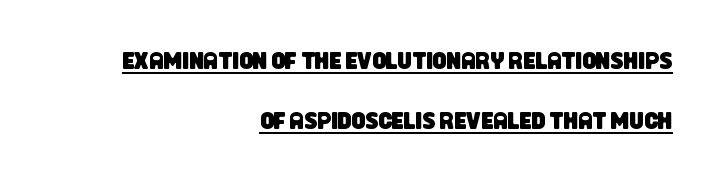
The image shows 24 px text type; set right-aligned, loose line spacing (2.48x), normal letter spacing, underlined.
